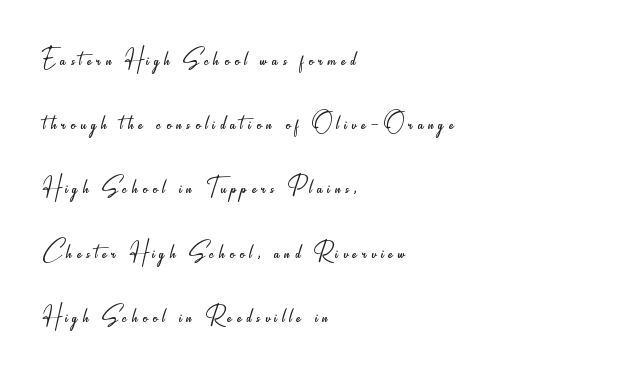
{"serif": "no", "bold": "no", "weight": "light", "width": "condensed", "stroke_contrast": "low", "x_height": "small", "monospaced": "no", "underline": "no", "align": "left", "line_spacing": "loose", "line_spacing_ratio": 2.07, "glyph_px": 31}
